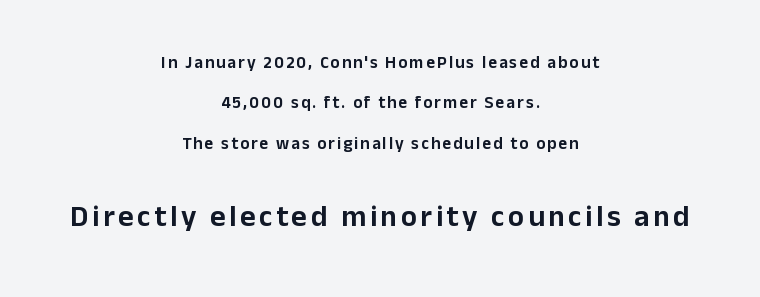
Q: Is the text italic (slanted)? A: No, it is upright.
Q: Is the typeface a serif or a sans-serif typeface? A: Sans-serif.
Q: Is the text underlined? A: No.
Q: How is the paragraph aligned? A: Centered.
Q: Is the spacing between lines tight, normal or loose? A: Loose.
Q: Which block of text is set in a larger size, the first (top) or the second (bottom)? A: The second (bottom) one.
Q: Width (condensed, normal, or wide)? A: Normal.
Q: Stroke contrast? A: Low.
Q: x-height? A: Medium.
Q: Monospaced? A: No.
